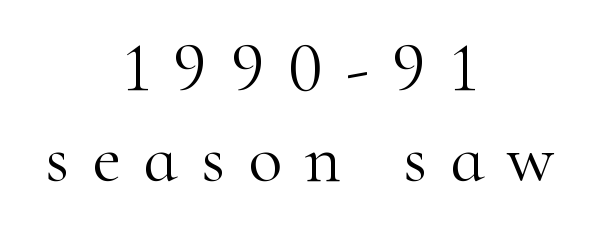
Looks like regular typesetting: each glyph gets only the width it needs. This is the regular roman posture of the typeface. This block has exactly the height ordinary leading produces. A clean baseline with only descenders dipping below it.
